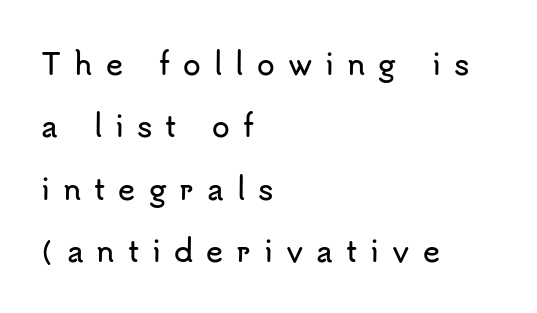
Only glyphs here, with clear space below each row. Notice how the stems are strictly vertical — no italics here. Looks like regular typesetting: each glyph gets only the width it needs. One-word summary of the alignment: left. This block would shrink considerably if given ordinary leading; it's expanded now.
